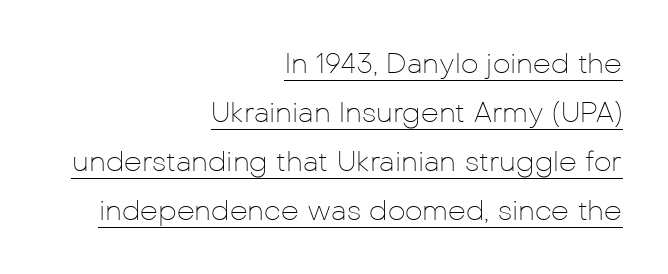
Q: Is the text bold? A: No.
Q: Is the text italic (slanted)? A: No, it is upright.
Q: Is the typeface a serif or a sans-serif typeface? A: Sans-serif.
Q: Is the text underlined? A: Yes.
Q: How is the paragraph aligned? A: Right-aligned.
Q: Is the spacing between letters normal or unusually wide? A: Normal.
Q: Width (condensed, normal, or wide)? A: Normal.
Q: Stroke contrast? A: Low.
Q: x-height? A: Medium.
Q: Monospaced? A: No.
